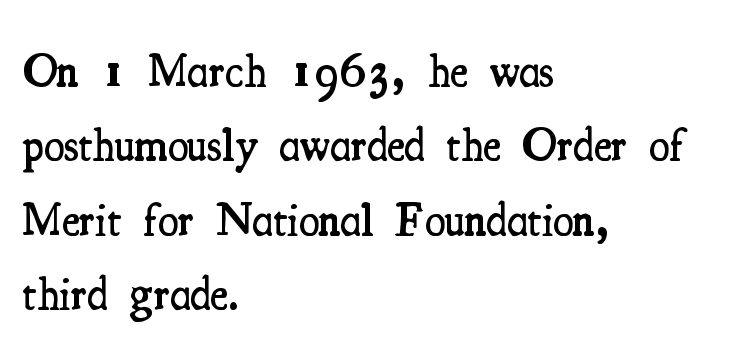
The words here are not underlined. This is roman type, the default non-slanted kind. The passage shown is typed in a proportional face where columns would drift. A semibold gives these letters moderate extra thickness, short of bold. The line texture is even and compact thanks to regular tracking.
